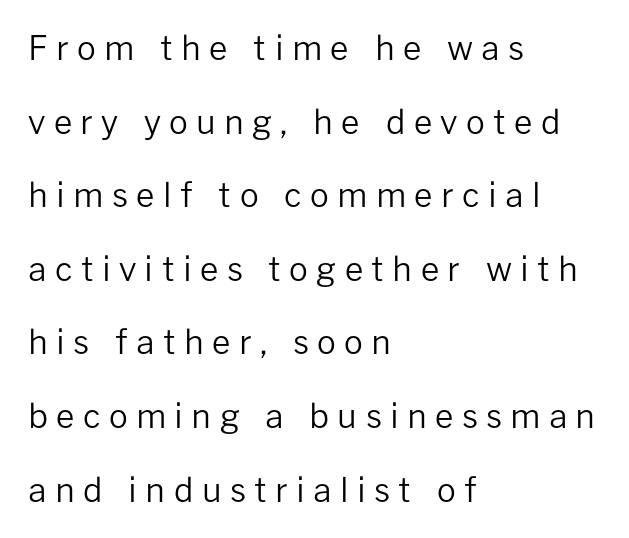
It's the straight-up-and-down kind of type. Descenders are the only things crossing below the line. Short and long lines alike share a common starting point at left. The characters display no serif detailing; their extremities are plain. Bold? No — there's no thickening of the strokes.
